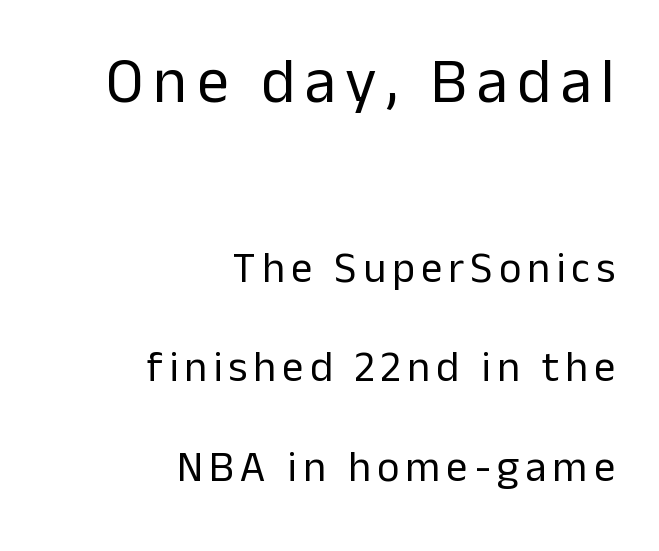
The image shows 64 px regular-weight sans-serif type, upright; set right-aligned, loose line spacing (2.31x), not underlined; the first (top) block is 1.49x larger; low stroke contrast and a medium x-height.
